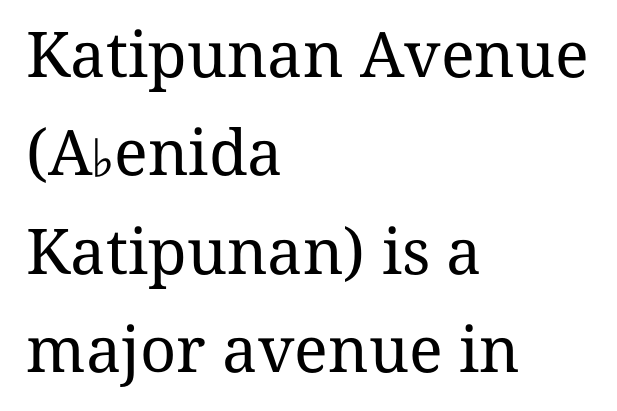
The image shows 63 px regular-weight serif type, upright; set left-aligned, normal line spacing (1.56x), normal letter spacing, not underlined; medium stroke contrast and a medium x-height.
